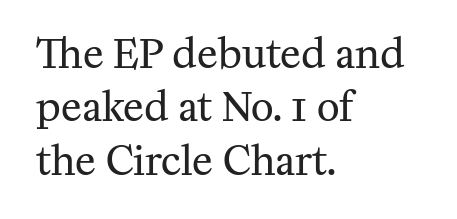
Rule under the text: the space is simply empty. How are the letters spaced? Ordinarily, with no added tracking. Honestly, the row spacing looks completely unremarkable. The rendering anchors every line to the left-hand side. A typesetter would call this proportional, since set widths differ per character.
